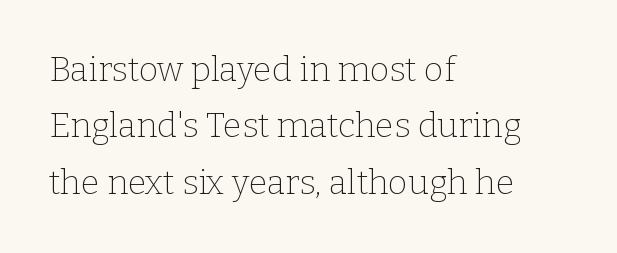
Think of a printed novel: that variable character pitch is what you see here. These lines stack with their left ends in a neat column. This is the regular roman posture of the typeface. This block has exactly the height ordinary leading produces.
